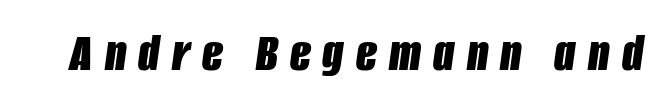
{"italic": "yes", "lean": "right", "slant_degrees": 8, "bold": "yes", "weight": "bold", "width": "condensed", "stroke_contrast": "low", "x_height": "large", "monospaced": "no", "underline": "no", "letter_spacing": "wide", "letter_spacing_em": 0.22, "glyph_px": 55}
